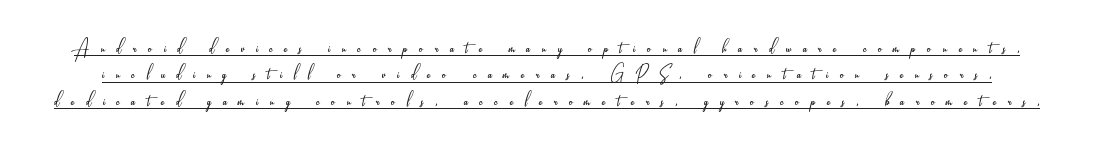
The face used here appears with an underline applied. What's the leading like? Squeezed, with rows nearly overlapping. How are the letters spaced? Widely, with obvious added tracking. Is the type heavy? It reads as light-to-regular instead.
